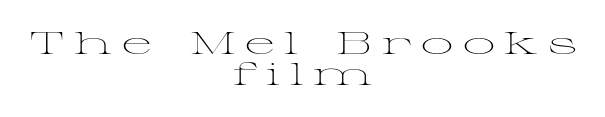
Q: Is the text bold? A: No.
Q: Is the text italic (slanted)? A: No, it is upright.
Q: Is the typeface a serif or a sans-serif typeface? A: Serif.
Q: Is the text underlined? A: No.
Q: How is the paragraph aligned? A: Centered.
Q: Is the spacing between letters normal or unusually wide? A: Unusually wide.
Q: Is the spacing between lines tight, normal or loose? A: Tight.
Q: Width (condensed, normal, or wide)? A: Wide.
Q: Stroke contrast? A: Medium.
Q: x-height? A: Medium.
Q: Monospaced? A: No.
